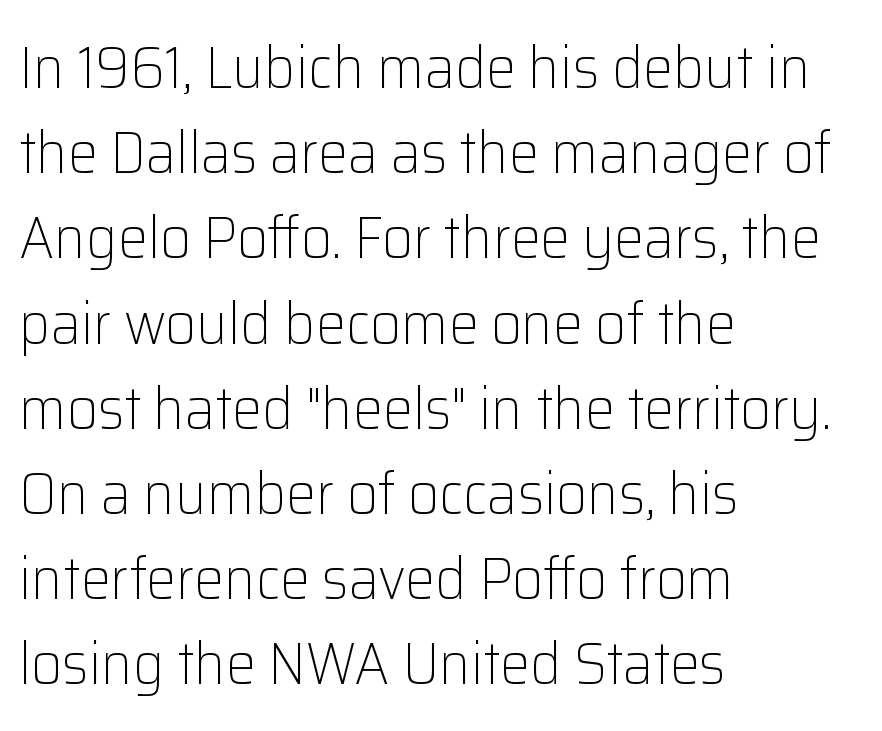
Does the lettering tilt? It doesn't — this is upright. A sans-serif font was chosen for this passage. Whoever set this chose a conventional vertical rhythm. Each letter keeps its own natural width here, so spacing adapts to shape. A typesetter would call this zero additional tracking. The baseline area is clear.
